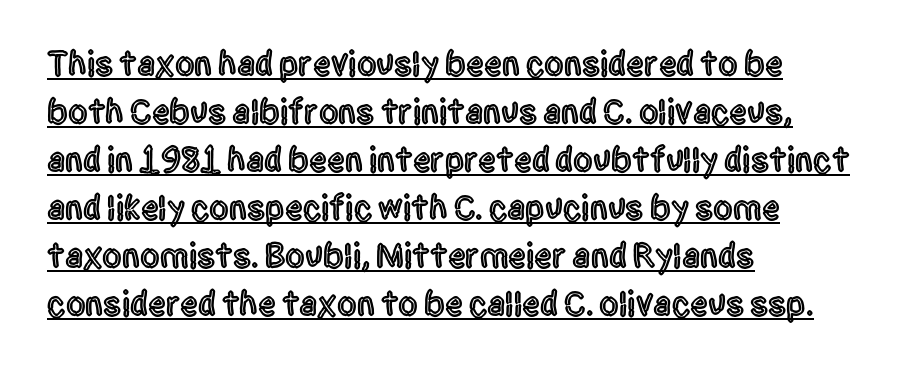
{"serif": "no", "italic": "no", "width": "condensed", "x_height": "large", "monospaced": "no", "underline": "yes", "align": "left", "line_spacing": "normal", "line_spacing_ratio": 1.37, "letter_spacing": "normal", "letter_spacing_em": 0.0, "glyph_px": 35}
